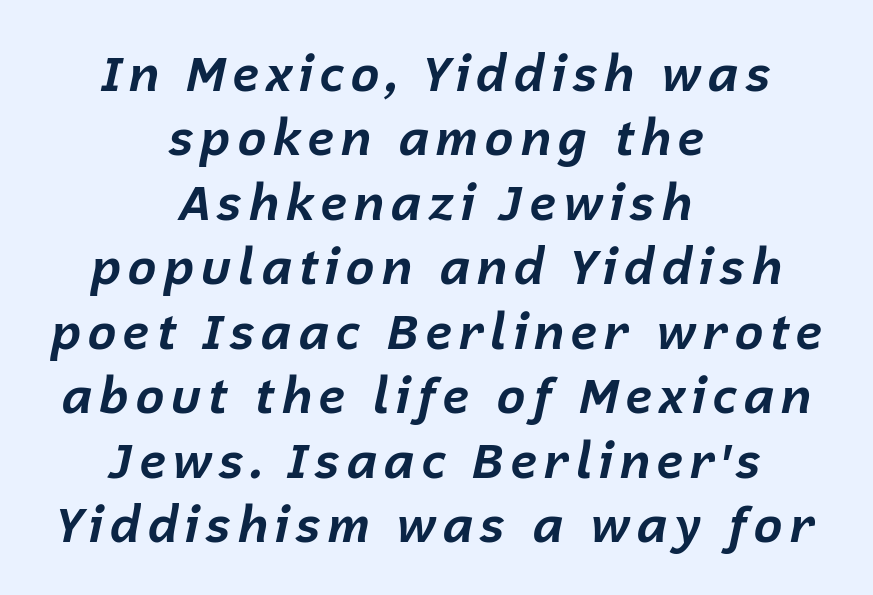
Q: Is the text bold? A: Yes.
Q: Is the text italic (slanted)? A: Yes, it leans right by about 12 degrees.
Q: Is the text underlined? A: No.
Q: How is the paragraph aligned? A: Centered.
Q: Is the spacing between lines tight, normal or loose? A: Normal.
Q: Width (condensed, normal, or wide)? A: Normal.
Q: Stroke contrast? A: Low.
Q: x-height? A: Medium.
Q: Monospaced? A: No.
